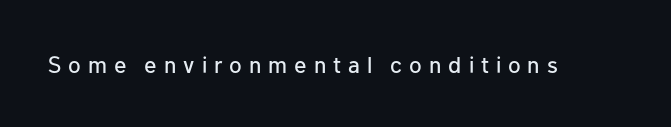
{"italic": "no", "underline": "no", "letter_spacing": "wide", "letter_spacing_em": 0.3, "glyph_px": 23}
